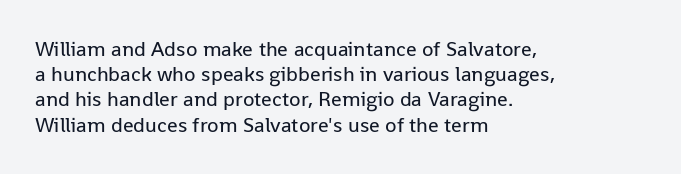
The letterforms sit shoulder to shoulder at normal distance. Typeset ragged right — the left edge is the straight one. The lettering holds an erect, upright posture throughout. Vertical stems look standard width or narrower in stroke. Beneath every word, the page is bare.
